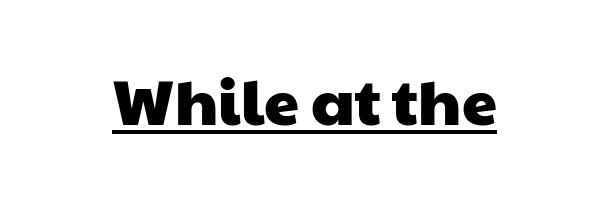
Q: Is the typeface a serif or a sans-serif typeface? A: Sans-serif.
Q: Is the text underlined? A: Yes.
Q: Is the spacing between letters normal or unusually wide? A: Normal.
Q: Width (condensed, normal, or wide)? A: Wide.
Q: Stroke contrast? A: Low.
Q: x-height? A: Medium.
Q: Monospaced? A: No.
